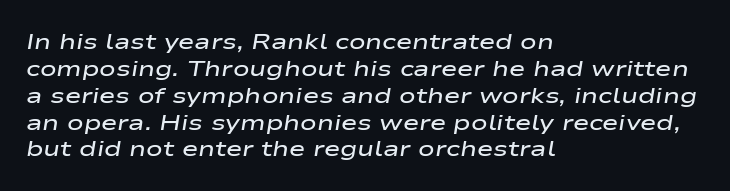
Typesetter's note: demi weight, one step under bold. There's an unmistakable incline to the writing here. This rendering uses left alignment, leaving the right contour irregular. Tracking here is standard; glyphs follow each other at the usual distance. Just letters on the line, the space beneath them empty.
